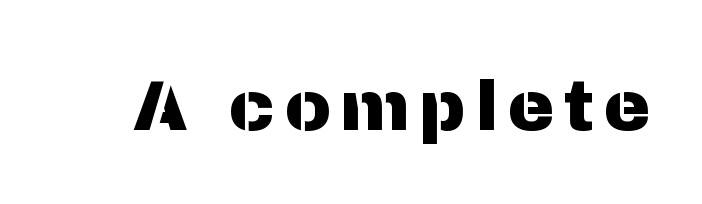
{"serif": "no", "italic": "no", "width": "normal", "stroke_contrast": "medium", "x_height": "medium", "monospaced": "no", "underline": "no", "glyph_px": 70}
